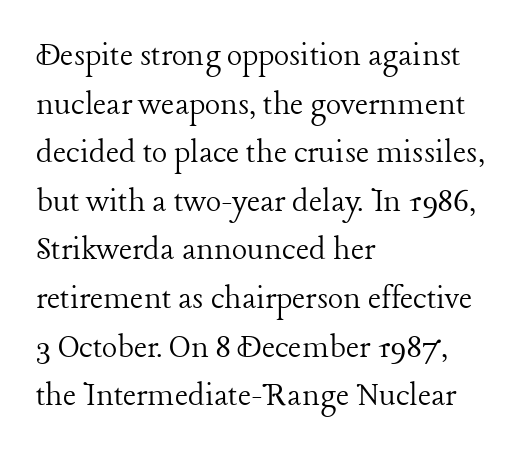
Is this a sans? No — the strokes have serifs. Posture: vertical. Clear beneath every line of the passage. Is the type heavy? It reads as light-to-regular instead. Horizontally, the lines are justified to the leading edge only. Quick note: interline space is typical.
